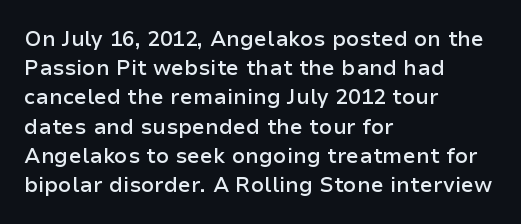
Q: Is the text bold? A: Semi-bold.
Q: Is the text italic (slanted)? A: No, it is upright.
Q: Is the text underlined? A: No.
Q: How is the paragraph aligned? A: Left-aligned.
Q: Is the spacing between letters normal or unusually wide? A: Normal.
Q: Is the spacing between lines tight, normal or loose? A: Normal.
